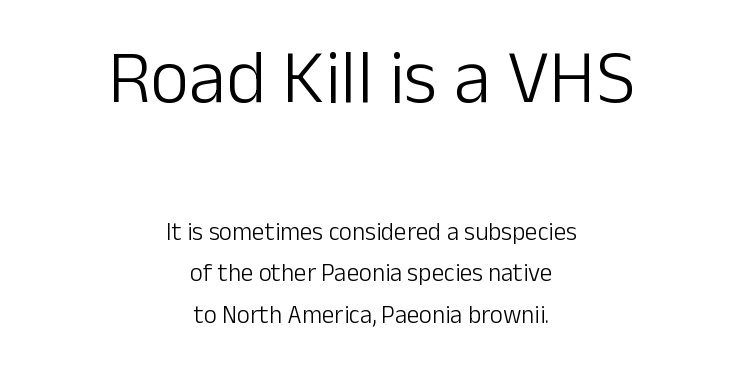
The image shows 76 px light sans-serif type, upright; set centered, normal line spacing (1.67x), normal letter spacing, not underlined; the first (top) block is 3.04x larger; low stroke contrast and a medium x-height.
